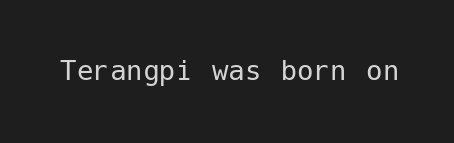
{"serif": "no", "italic": "no", "bold": "no", "weight": "regular", "width": "normal", "stroke_contrast": "low", "x_height": "medium", "underline": "no", "letter_spacing": "normal", "letter_spacing_em": 0.0, "glyph_px": 33}
